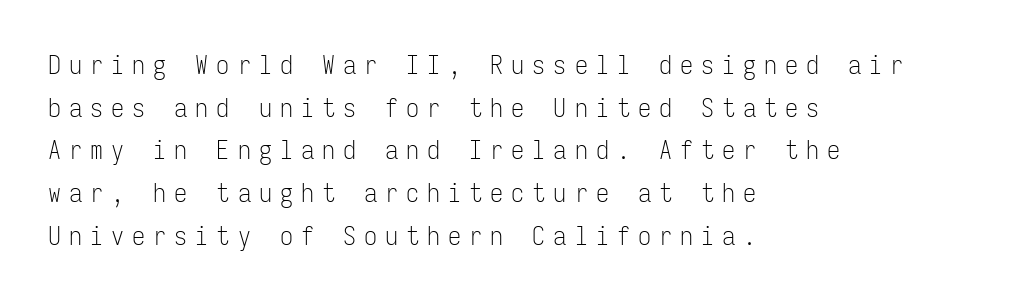
{"italic": "no", "bold": "no", "underline": "no", "align": "left", "line_spacing": "normal", "line_spacing_ratio": 1.64, "letter_spacing": "wide", "letter_spacing_em": 0.31, "glyph_px": 26}
